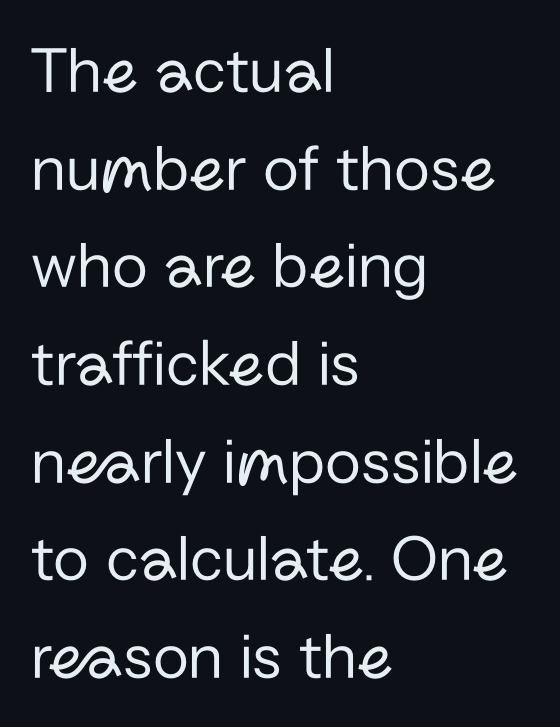
The font family rendered here belongs to the sans-serif group. The passage shown is not underscored anywhere. Spacing between characters is what you'd get straight out of the box. Tall strokes in this sample are plumb rather than angled. Ink coverage per letter is moderate at most. The leading is moderate, giving the passage an even texture.
